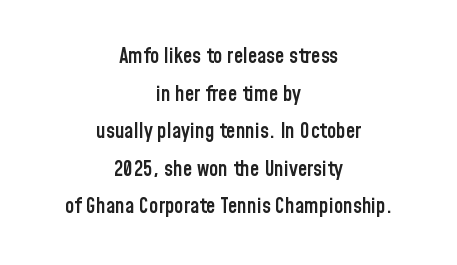
Q: Is the text bold? A: Semi-bold.
Q: Is the text italic (slanted)? A: No, it is upright.
Q: Is the text underlined? A: No.
Q: How is the paragraph aligned? A: Centered.
Q: Is the spacing between letters normal or unusually wide? A: Normal.
